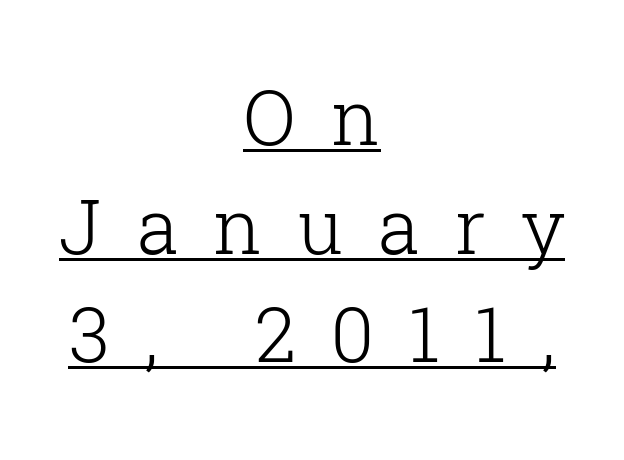
Q: Is the text bold? A: No.
Q: Is the text italic (slanted)? A: No, it is upright.
Q: Is the typeface a serif or a sans-serif typeface? A: Serif.
Q: Is the text underlined? A: Yes.
Q: How is the paragraph aligned? A: Centered.
Q: Is the spacing between letters normal or unusually wide? A: Unusually wide.
Q: Is the spacing between lines tight, normal or loose? A: Normal.
Q: Width (condensed, normal, or wide)? A: Normal.
Q: Stroke contrast? A: Low.
Q: x-height? A: Medium.
Q: Monospaced? A: No.
